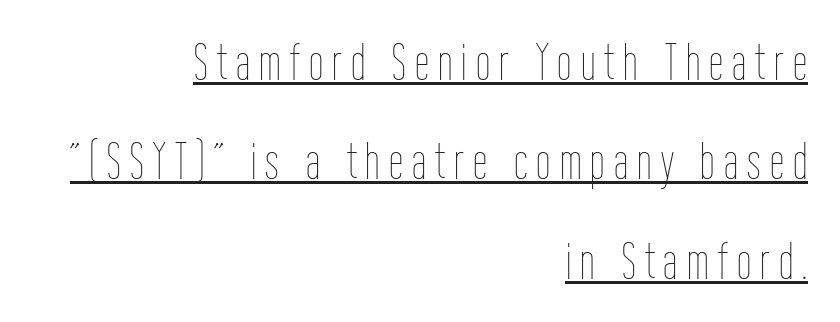
The image shows 51 px thin, condensed type, upright; set right-aligned, loose line spacing (1.95x), underlined; low stroke contrast and a medium x-height.
